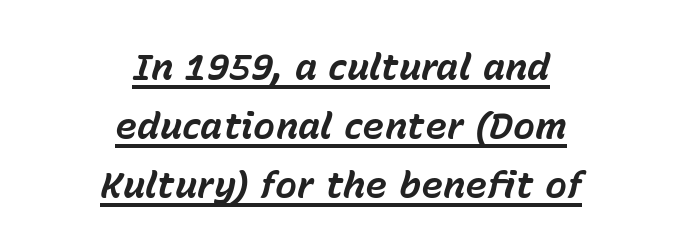
Reading down the column, the eye jumps a familiar distance to each next line. The characters look thick and weighty, a clear bold. There's an unmistakable incline to the writing here. Do the characters align in a grid? No, the font is proportional. Caption: standard tracking, unaltered. One-word summary of the alignment: center.
